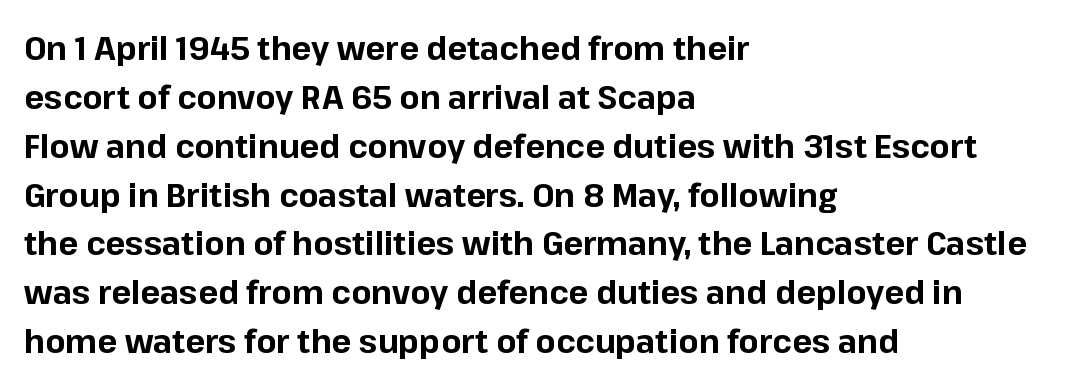
The image shows 33 px bold sans-serif type, upright; set left-aligned, normal line spacing (1.48x), normal letter spacing, not underlined; low stroke contrast and a medium x-height.
